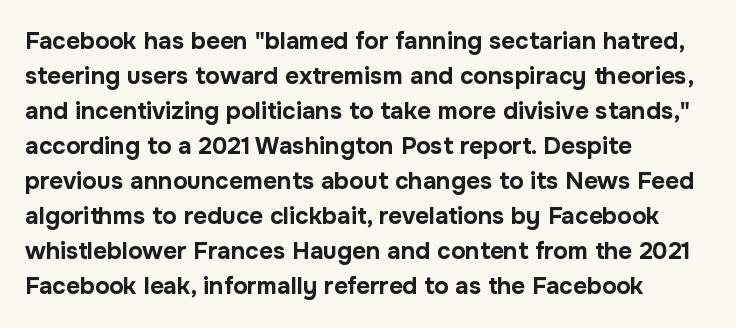
The image shows 24 px bold type, upright; set left-aligned, normal line spacing (1.46x), normal letter spacing, not underlined.
